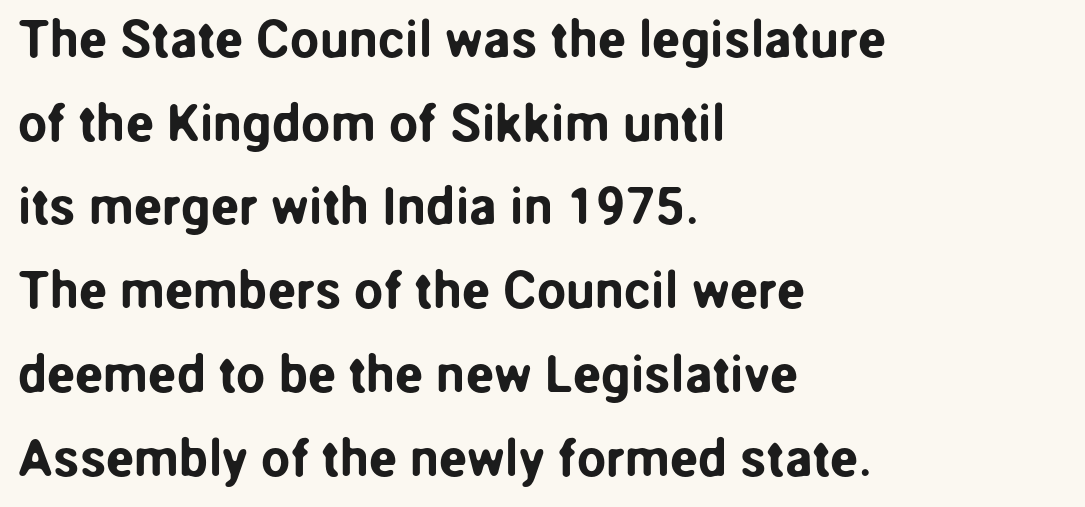
Whoever set this chose a conventional vertical rhythm. The passage shown is not underscored anywhere. The face used here is rendered with its standard letterfit. Vertical strokes here are truly vertical. Regarding serifs, this sample does without them. Compared with a centered layout, this one pins lines to the left instead.
